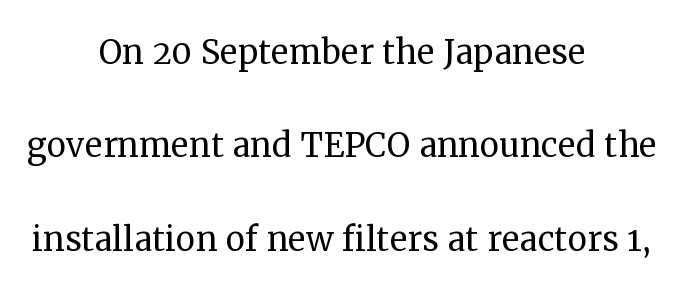
The image shows 44 px regular-weight serif type, upright; set centered, loose line spacing (2.12x), normal letter spacing, not underlined; medium stroke contrast and a medium x-height.
